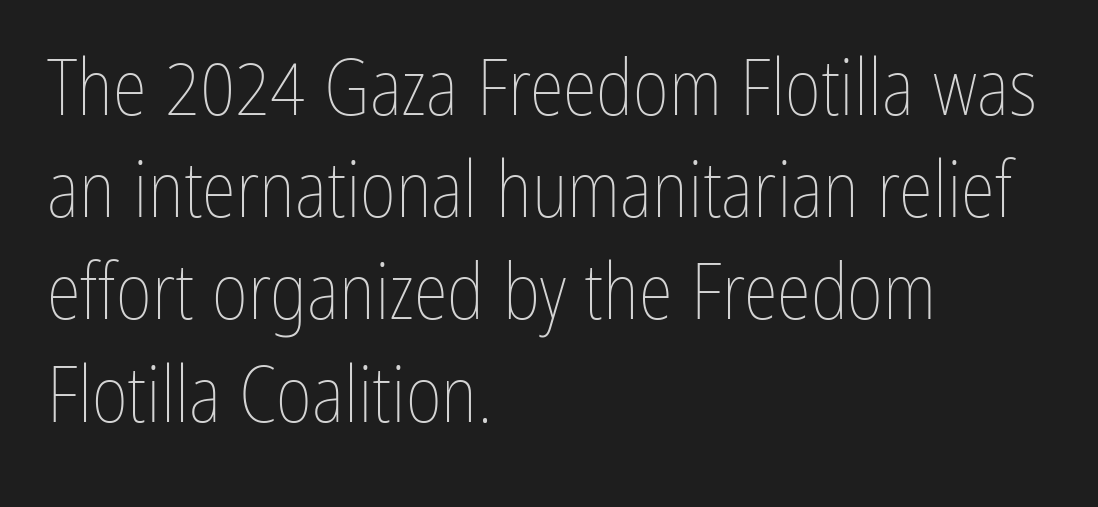
Q: Is the text bold? A: No.
Q: Is the text italic (slanted)? A: No, it is upright.
Q: Is the text underlined? A: No.
Q: How is the paragraph aligned? A: Left-aligned.
Q: Is the spacing between letters normal or unusually wide? A: Normal.
Q: Is the spacing between lines tight, normal or loose? A: Normal.
Q: Width (condensed, normal, or wide)? A: Condensed.
Q: Stroke contrast? A: Low.
Q: x-height? A: Medium.
Q: Monospaced? A: No.
